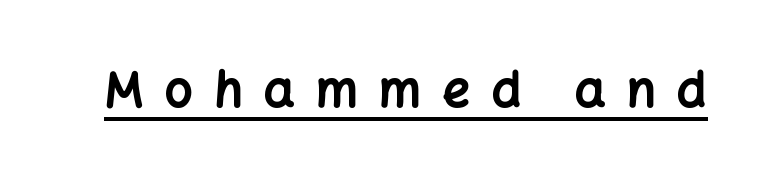
Q: Is the text bold? A: Yes.
Q: Is the text italic (slanted)? A: No, it is upright.
Q: Is the typeface a serif or a sans-serif typeface? A: Sans-serif.
Q: Is the text underlined? A: Yes.
Q: Is the spacing between letters normal or unusually wide? A: Unusually wide.
Q: Width (condensed, normal, or wide)? A: Normal.
Q: Stroke contrast? A: Low.
Q: x-height? A: Medium.
Q: Monospaced? A: No.
